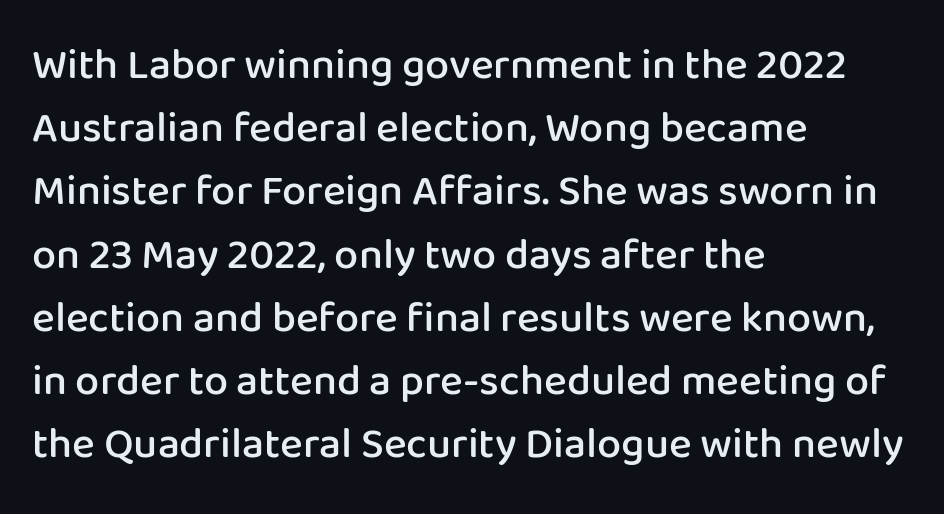
The image shows 43 px semibold sans-serif type, upright; set left-aligned, normal line spacing (1.47x), normal letter spacing, not underlined; low stroke contrast and a medium x-height.
